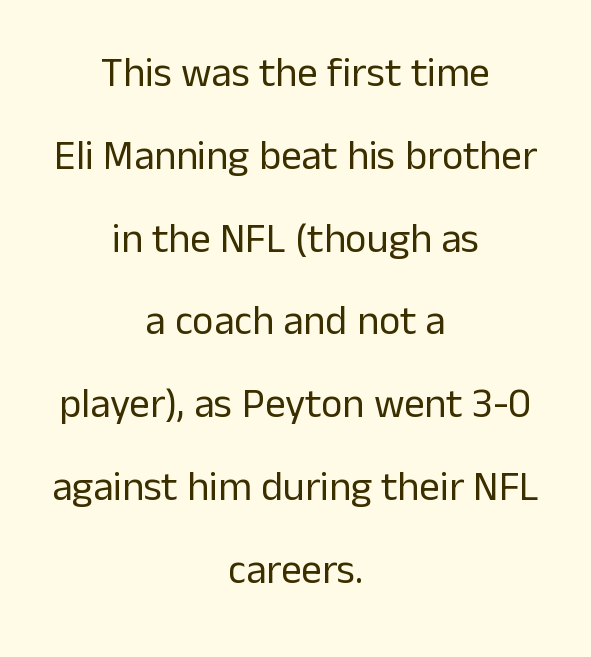
The image shows 41 px regular-weight sans-serif type, upright; set centered, loose line spacing (2.02x), normal letter spacing, not underlined; low stroke contrast and a medium x-height.
